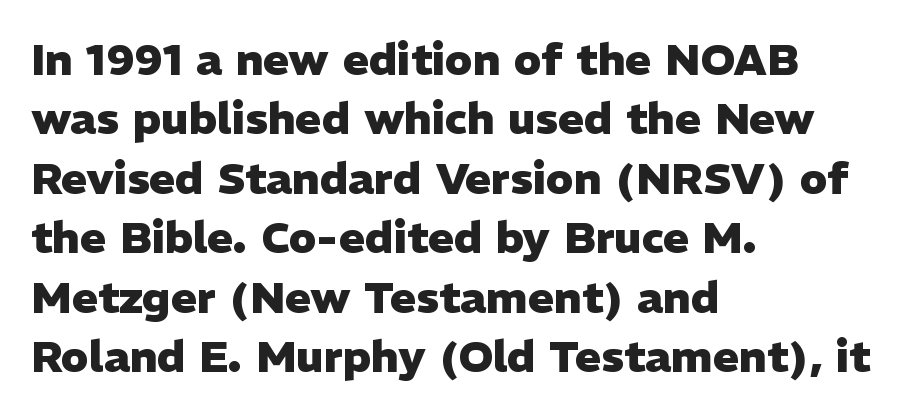
The image shows 44 px heavy sans-serif type, upright; set left-aligned, normal line spacing (1.35x), normal letter spacing, not underlined; low stroke contrast and a medium x-height.
